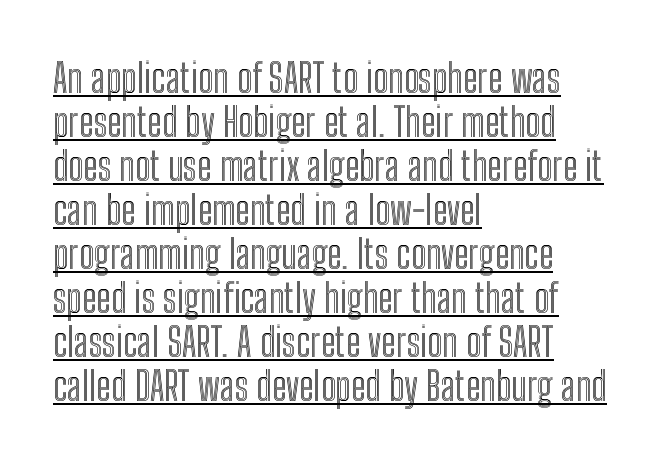
Notice how the stems are strictly vertical — no italics here. Does the copy run flush right? No — it runs flush left. Summary of vertical rhythm: compact, with narrow interline spacing. Default kerning and tracking; the words read as compact shapes. Note the varied advance widths — an 'i' is clearly narrower than an 'm'.
